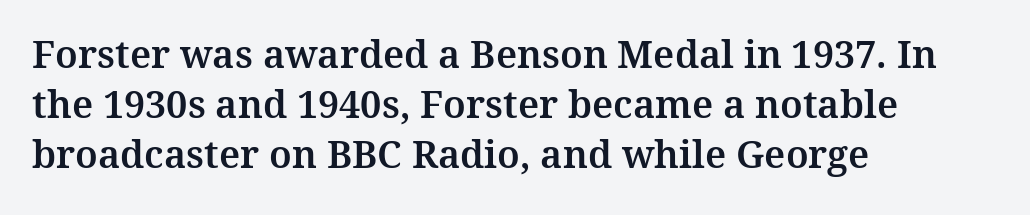
Look at the bottom of the vertical strokes: they flare into serifs here. Caption: multi-line text, flush left, ragged right. Each letter keeps its own natural width here, so spacing adapts to shape. The space between consecutive lines is moderate. Vertical strokes here are truly vertical. The line texture is even and compact thanks to regular tracking.
